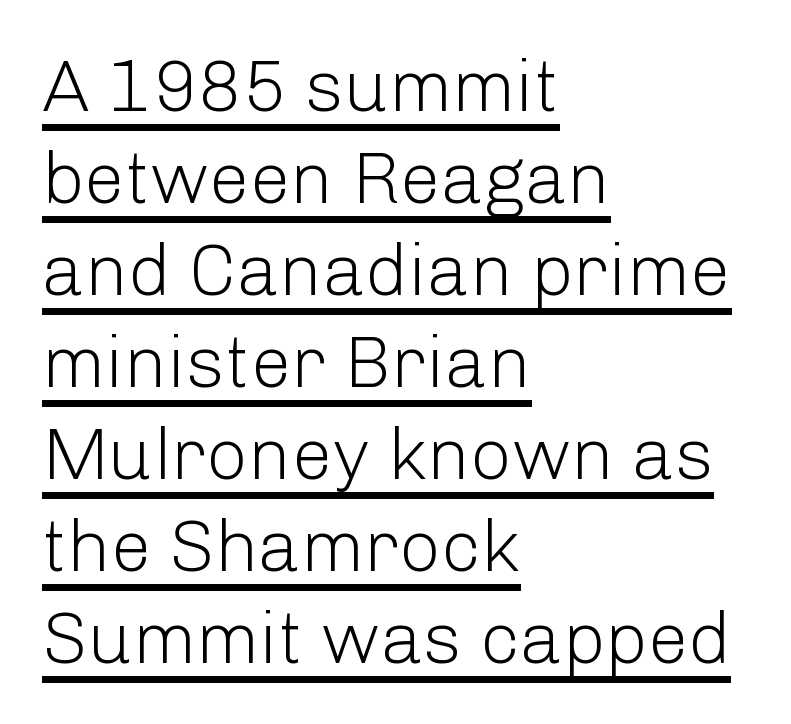
Q: Is the text bold? A: No.
Q: Is the text italic (slanted)? A: No, it is upright.
Q: Is the typeface a serif or a sans-serif typeface? A: Sans-serif.
Q: Is the text underlined? A: Yes.
Q: How is the paragraph aligned? A: Left-aligned.
Q: Is the spacing between letters normal or unusually wide? A: Normal.
Q: Is the spacing between lines tight, normal or loose? A: Normal.
Q: Width (condensed, normal, or wide)? A: Normal.
Q: Stroke contrast? A: Low.
Q: x-height? A: Medium.
Q: Monospaced? A: No.
